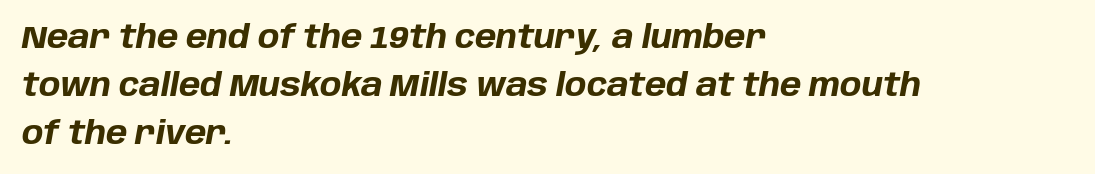
Q: Is the text bold? A: Yes.
Q: Is the text italic (slanted)? A: Yes, it leans right by about 10 degrees.
Q: Is the text underlined? A: No.
Q: How is the paragraph aligned? A: Left-aligned.
Q: Is the spacing between letters normal or unusually wide? A: Normal.
Q: Is the spacing between lines tight, normal or loose? A: Normal.
Q: Width (condensed, normal, or wide)? A: Normal.
Q: Stroke contrast? A: Low.
Q: x-height? A: Large.
Q: Monospaced? A: No.
